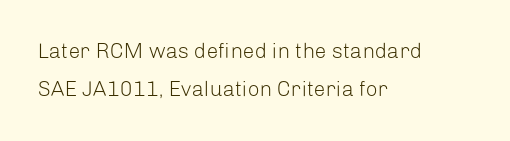
The gaps between neighbouring characters are ordinary and unremarkable. The baseline area is clear. The text block is weighted toward the left margin, trailing off unevenly rightward. The axis of the letterforms is exactly vertical.
